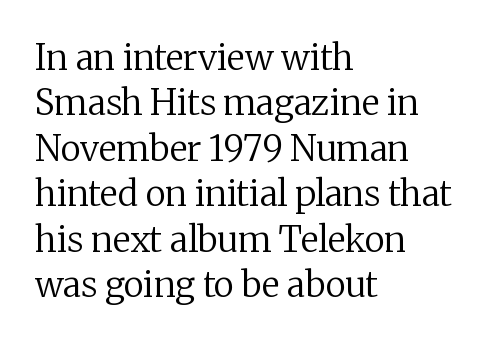
Q: Is the text bold? A: No.
Q: Is the text italic (slanted)? A: No, it is upright.
Q: Is the typeface a serif or a sans-serif typeface? A: Serif.
Q: Is the text underlined? A: No.
Q: How is the paragraph aligned? A: Left-aligned.
Q: Is the spacing between letters normal or unusually wide? A: Normal.
Q: Is the spacing between lines tight, normal or loose? A: Normal.
Q: Width (condensed, normal, or wide)? A: Normal.
Q: Stroke contrast? A: Medium.
Q: x-height? A: Medium.
Q: Monospaced? A: No.
